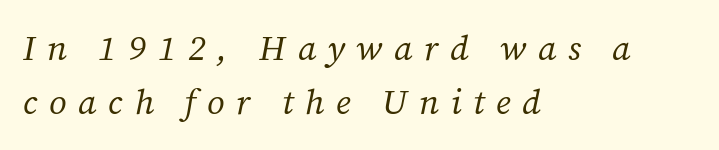
{"serif": "yes", "italic": "yes", "lean": "right", "slant_degrees": 12, "bold": "no", "weight": "regular", "width": "normal", "stroke_contrast": "medium", "x_height": "medium", "monospaced": "no", "underline": "no", "align": "left", "line_spacing": "normal", "line_spacing_ratio": 1.55, "letter_spacing": "wide", "letter_spacing_em": 0.33, "glyph_px": 35}
